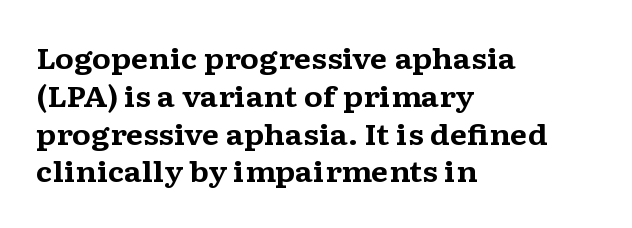
Emphasis by weight is at full strength: bold. A roman cut, with each character standing at attention. These lines are set flush left with a ragged right edge. The letters sit at their default tracking, neither squeezed nor spread.
